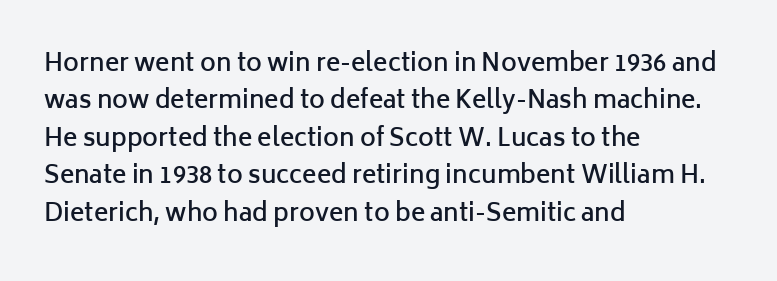
Summary of vertical rhythm: regular, with standard interline spacing. Do the letters lean? They stand straight. The passage is arranged the way most books set body copy — flush left. Bare-footed words on every line. The gaps between neighbouring characters are ordinary and unremarkable.
